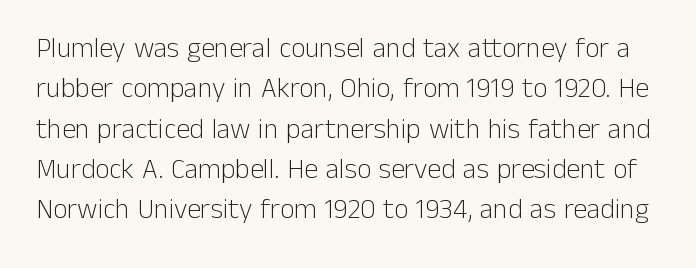
The image shows 28 px light sans-serif type, upright; set normal line spacing (1.44x), normal letter spacing, not underlined; low stroke contrast and a medium x-height.
